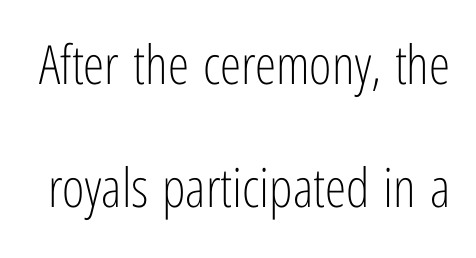
{"serif": "no", "italic": "no", "bold": "no", "weight": "light", "width": "condensed", "stroke_contrast": "low", "x_height": "medium", "monospaced": "no", "underline": "no", "line_spacing": "loose", "line_spacing_ratio": 2.27, "letter_spacing": "normal", "letter_spacing_em": 0.0, "glyph_px": 54}
